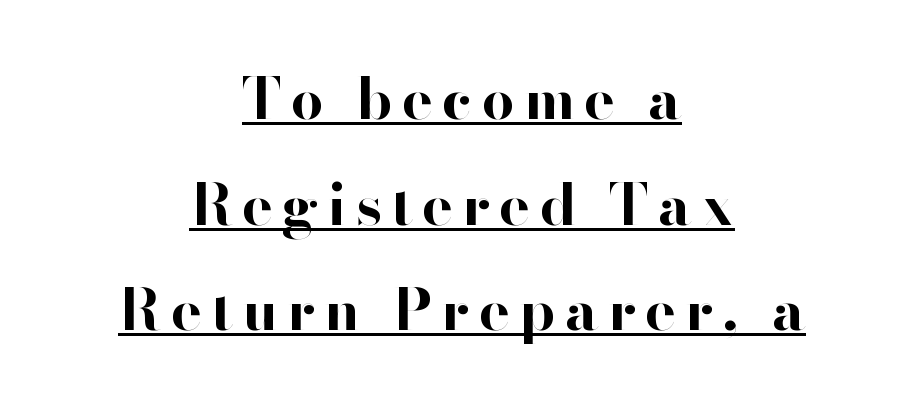
Q: Is the text bold? A: Yes.
Q: Is the text italic (slanted)? A: No, it is upright.
Q: Is the typeface a serif or a sans-serif typeface? A: Sans-serif.
Q: Is the text underlined? A: Yes.
Q: How is the paragraph aligned? A: Centered.
Q: Width (condensed, normal, or wide)? A: Normal.
Q: Stroke contrast? A: High.
Q: x-height? A: Small.
Q: Monospaced? A: No.
